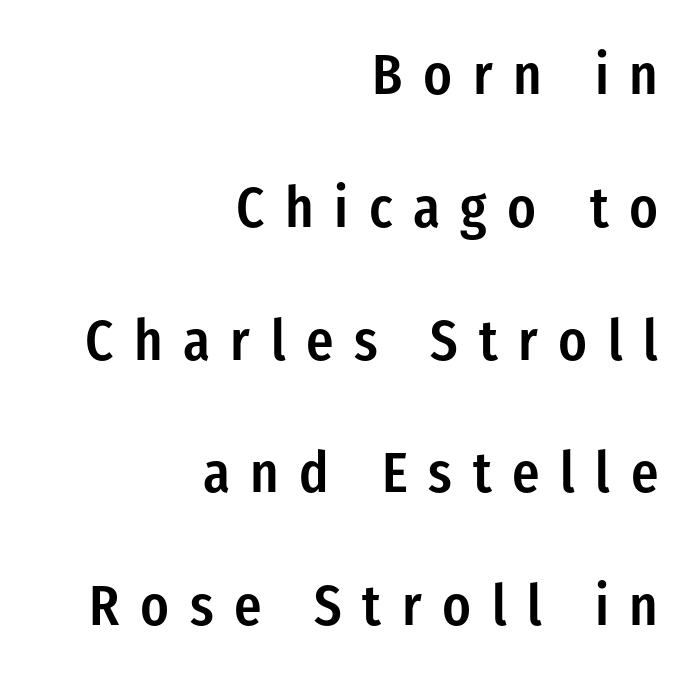
{"serif": "no", "italic": "no", "bold": "semi", "weight": "semibold", "width": "condensed", "stroke_contrast": "low", "x_height": "medium", "monospaced": "no", "underline": "no", "align": "right", "line_spacing": "loose", "line_spacing_ratio": 2.33, "letter_spacing": "wide", "letter_spacing_em": 0.36, "glyph_px": 57}
